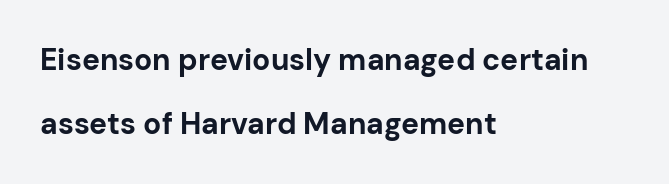
Q: Is the text bold? A: Yes.
Q: Is the text italic (slanted)? A: No, it is upright.
Q: Is the typeface a serif or a sans-serif typeface? A: Sans-serif.
Q: Is the text underlined? A: No.
Q: How is the paragraph aligned? A: Left-aligned.
Q: Is the spacing between letters normal or unusually wide? A: Normal.
Q: Is the spacing between lines tight, normal or loose? A: Loose.
Q: Width (condensed, normal, or wide)? A: Normal.
Q: Stroke contrast? A: Low.
Q: x-height? A: Medium.
Q: Monospaced? A: No.
